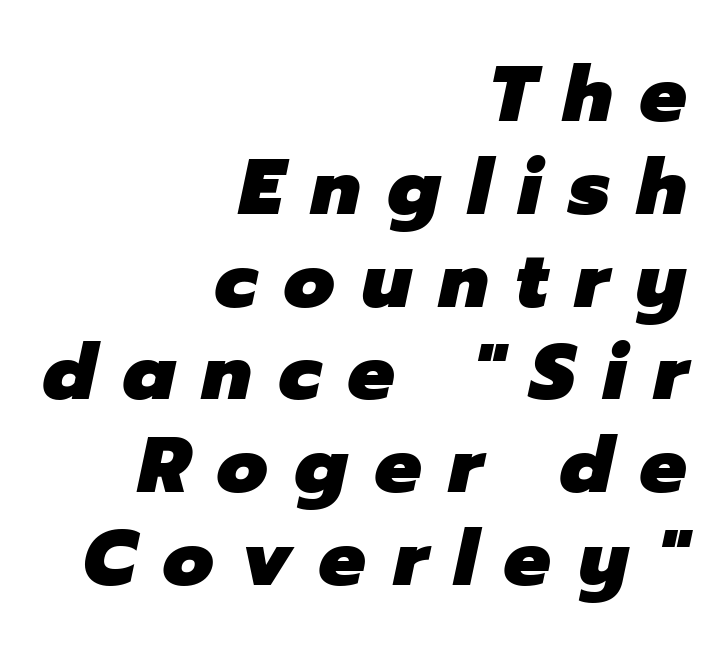
{"italic": "yes", "lean": "right", "slant_degrees": 12, "bold": "yes", "weight": "heavy", "width": "normal", "stroke_contrast": "low", "x_height": "medium", "monospaced": "no", "underline": "no", "align": "right", "line_spacing_ratio": 1.19, "letter_spacing": "wide", "letter_spacing_em": 0.35, "glyph_px": 78}
